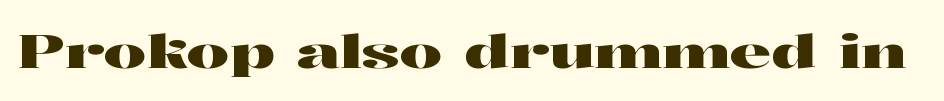
The passage shown has conventional tracking throughout. The type sits square on the baseline with zero lean. Note the varied advance widths — an 'i' is clearly narrower than an 'm'. These lines are composed in type with serifs. Check the space under the baseline: it is left empty.
